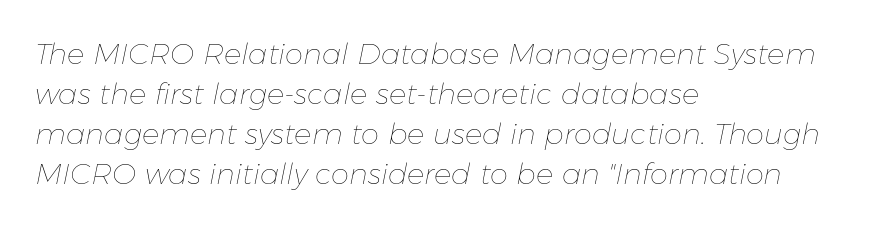
{"italic": "yes", "lean": "right", "slant_degrees": 11, "bold": "no", "weight": "thin", "width": "normal", "stroke_contrast": "low", "x_height": "medium", "monospaced": "no", "underline": "no", "align": "left", "line_spacing": "normal", "line_spacing_ratio": 1.38, "letter_spacing": "normal", "letter_spacing_em": 0.0, "glyph_px": 29}
